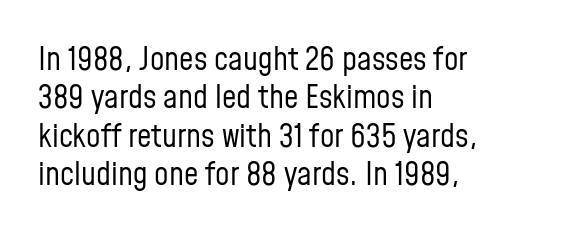
The glyphs in this specimen are sans serif. Do the characters align in a grid? No, the font is proportional. Type without underlining. Each stroke keeps to a modest, everyday thickness or less. Glyph-to-glyph distance matches everyday printed text. Ordinary non-slanted type is in use.
